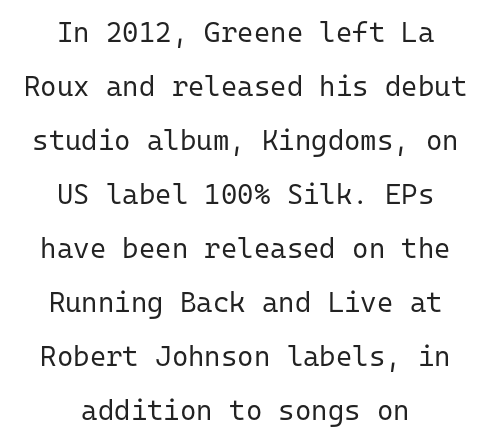
The image shows 28 px regular-weight sans-serif type, upright, monospaced; set centered, loose line spacing (1.93x), normal letter spacing, not underlined; low stroke contrast and a medium x-height.
